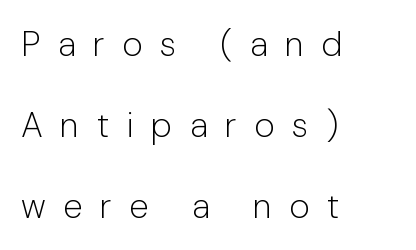
The image shows 35 px light sans-serif type, upright; set left-aligned, loose line spacing (2.31x), unusually wide letter spacing (+0.5 em), not underlined; low stroke contrast and a medium x-height.
